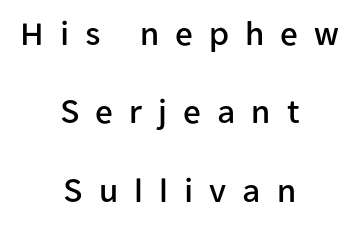
The image shows 35 px sans-serif type, upright; set centered, loose line spacing (2.24x), unusually wide letter spacing (+0.46 em), not underlined; low stroke contrast and a medium x-height.
